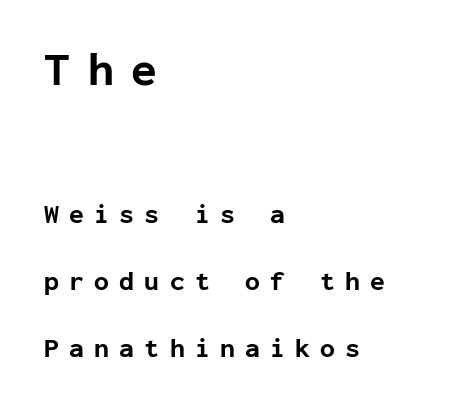
The image shows 47 px bold sans-serif type, upright, monospaced; set left-aligned, loose line spacing (2.49x), unusually wide letter spacing (+0.38 em), not underlined; the first (top) block is 1.74x larger; low stroke contrast and a medium x-height.
